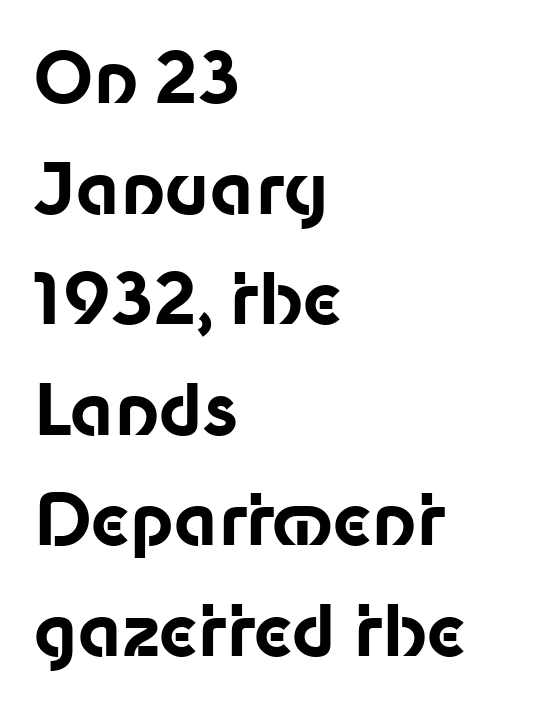
Q: Is the text bold? A: Yes.
Q: Is the text italic (slanted)? A: No, it is upright.
Q: Is the typeface a serif or a sans-serif typeface? A: Sans-serif.
Q: Is the text underlined? A: No.
Q: How is the paragraph aligned? A: Left-aligned.
Q: Is the spacing between letters normal or unusually wide? A: Normal.
Q: Is the spacing between lines tight, normal or loose? A: Normal.
Q: Width (condensed, normal, or wide)? A: Normal.
Q: Stroke contrast? A: Low.
Q: x-height? A: Medium.
Q: Monospaced? A: No.
